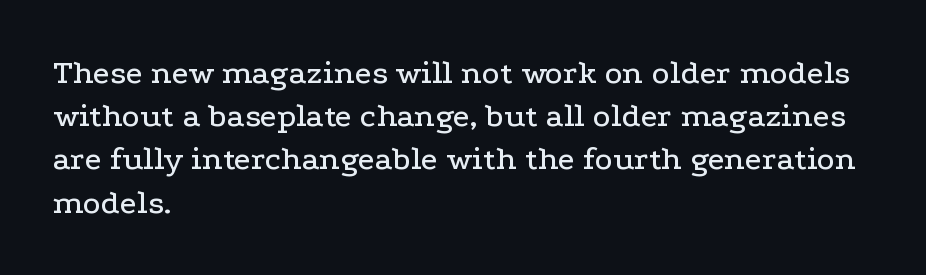
The image shows 34 px wide serif type, upright; set left-aligned, normal line spacing (1.27x), normal letter spacing, not underlined; low stroke contrast and a medium x-height.
